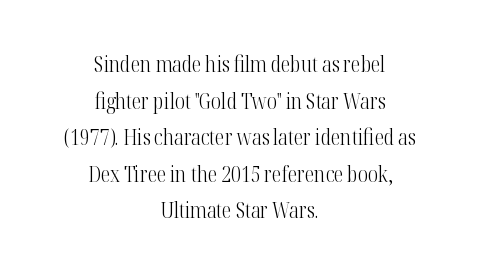
Q: Is the text bold? A: No.
Q: Is the text italic (slanted)? A: No, it is upright.
Q: Is the text underlined? A: No.
Q: How is the paragraph aligned? A: Centered.
Q: Is the spacing between letters normal or unusually wide? A: Normal.
